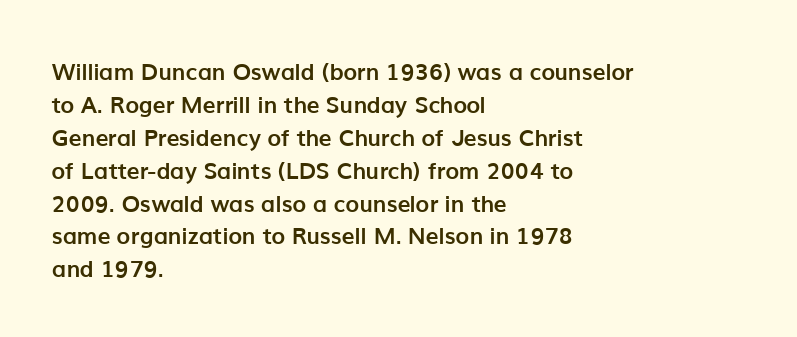
{"italic": "no", "bold": "yes", "underline": "no", "align": "left", "line_spacing": "normal", "line_spacing_ratio": 1.43, "letter_spacing": "normal", "letter_spacing_em": 0.0, "glyph_px": 23}
